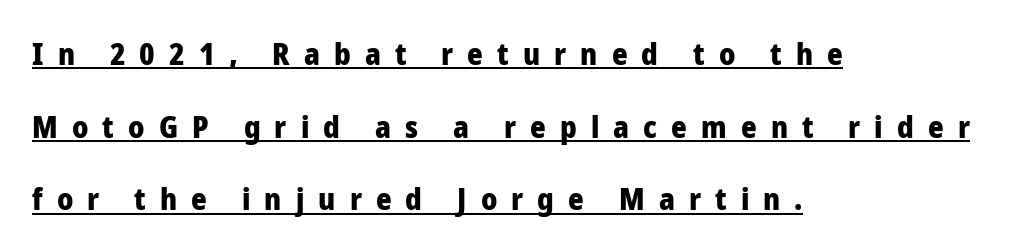
A full-strength bold gives these letters their thick strokes. These lines stand farther apart than default settings would place them. When letters stand straight like this, we call the style roman or upright. The string is rendered with underlining switched on.
